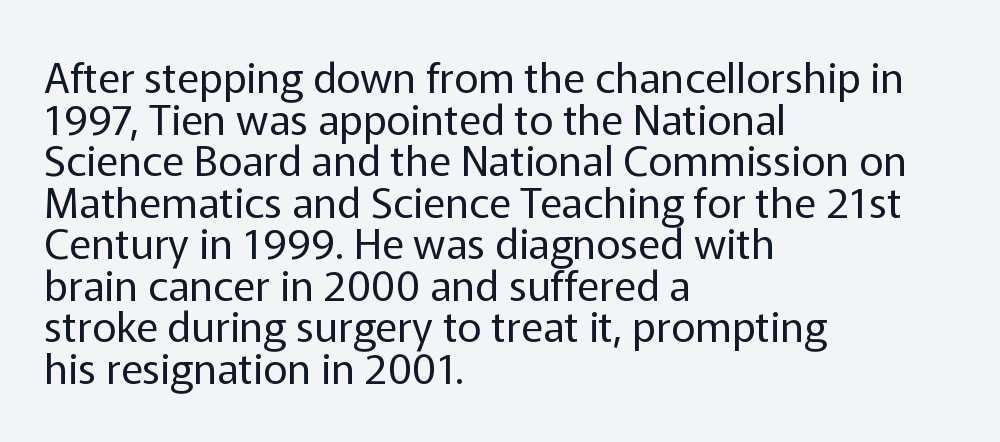
Vertically, the passage feels compressed, each row crowding the next. Plain, unruled lines of type. Each letter keeps its own natural width here, so spacing adapts to shape. The rendering shows plain stroke endings on the letterforms — a sans-serif design. Short note: letters normally spaced. The text block is weighted toward the left margin, trailing off unevenly rightward.
